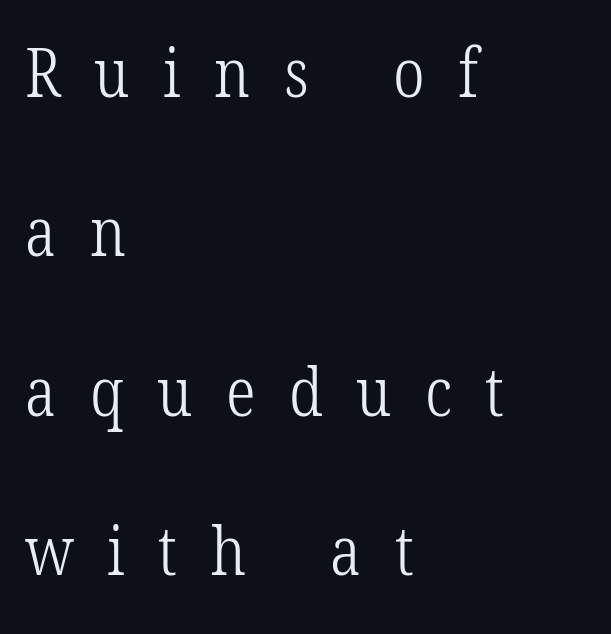
{"serif": "yes", "bold": "no", "weight": "light", "width": "condensed", "stroke_contrast": "low", "x_height": "medium", "monospaced": "no", "underline": "no", "align": "left", "line_spacing": "loose", "line_spacing_ratio": 2.38, "letter_spacing": "wide", "letter_spacing_em": 0.5, "glyph_px": 67}
